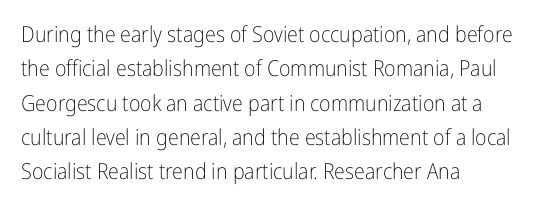
The specimen reads as upright at a glance. Is the stroke heavy? The answer is a plain regular-or-lighter. Clear beneath every line of the passage. Notice how descenders clear the ascenders below comfortably — that's standard leading.
